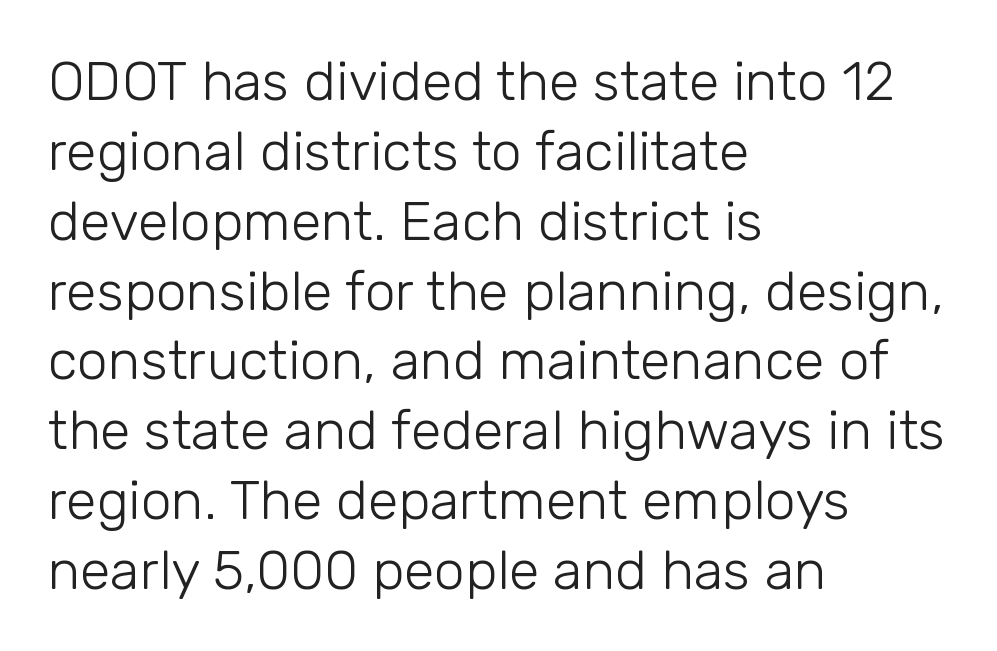
Q: Is the text bold? A: No.
Q: Is the text italic (slanted)? A: No, it is upright.
Q: Is the typeface a serif or a sans-serif typeface? A: Sans-serif.
Q: Is the text underlined? A: No.
Q: How is the paragraph aligned? A: Left-aligned.
Q: Is the spacing between letters normal or unusually wide? A: Normal.
Q: Is the spacing between lines tight, normal or loose? A: Normal.
Q: Width (condensed, normal, or wide)? A: Normal.
Q: Stroke contrast? A: Low.
Q: x-height? A: Medium.
Q: Monospaced? A: No.
